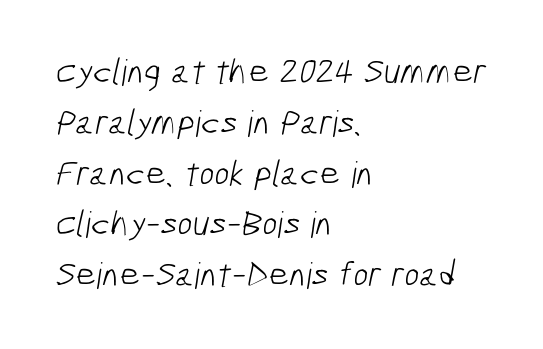
Q: Is the text bold? A: No.
Q: Is the typeface a serif or a sans-serif typeface? A: Sans-serif.
Q: Is the text underlined? A: No.
Q: How is the paragraph aligned? A: Left-aligned.
Q: Is the spacing between letters normal or unusually wide? A: Normal.
Q: Is the spacing between lines tight, normal or loose? A: Normal.
Q: Width (condensed, normal, or wide)? A: Condensed.
Q: Stroke contrast? A: Low.
Q: x-height? A: Medium.
Q: Monospaced? A: No.
